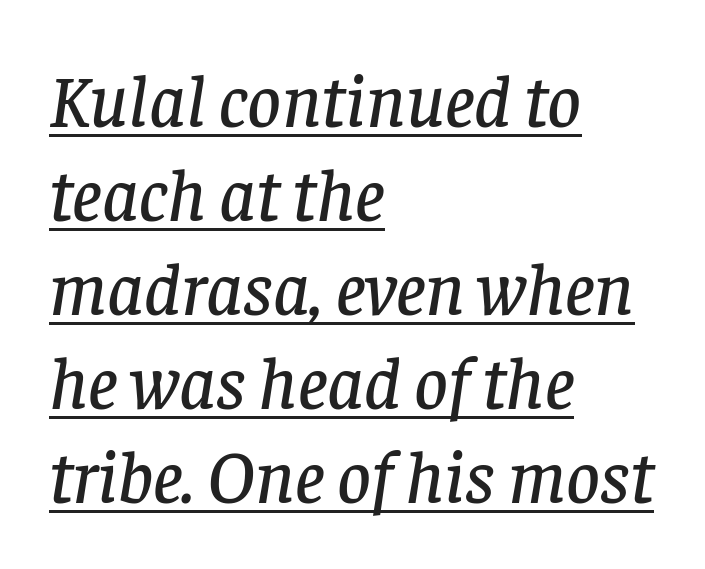
How are the letters spaced? Ordinarily, with no added tracking. Emphasis is given by a line drawn under the lettering. This is serif lettering, the kind often seen in printed books. Each line starts at the same left margin while the right side varies.
